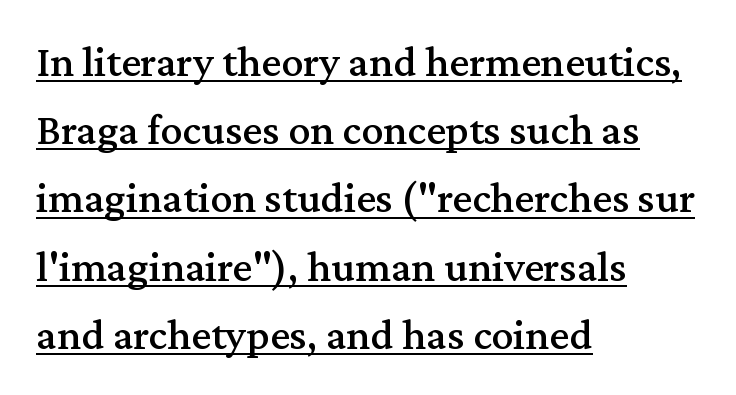
Q: Is the text italic (slanted)? A: No, it is upright.
Q: Is the typeface a serif or a sans-serif typeface? A: Serif.
Q: Is the text underlined? A: Yes.
Q: How is the paragraph aligned? A: Left-aligned.
Q: Is the spacing between letters normal or unusually wide? A: Normal.
Q: Is the spacing between lines tight, normal or loose? A: Normal.
Q: Width (condensed, normal, or wide)? A: Normal.
Q: Stroke contrast? A: Medium.
Q: x-height? A: Medium.
Q: Monospaced? A: No.
